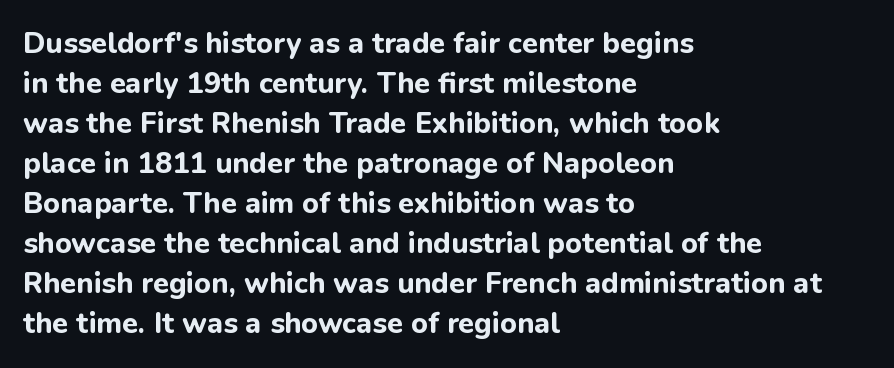
The strokes are fattened all the way to bold. The passage shown is typeset with a sans-serif family. A roman cut, with each character standing at attention. Spacing verdict: proportional, widths tailored to each character. Decoration check: the copy has no underline. What stands out about the letter spacing? Nothing — it is the standard amount.
